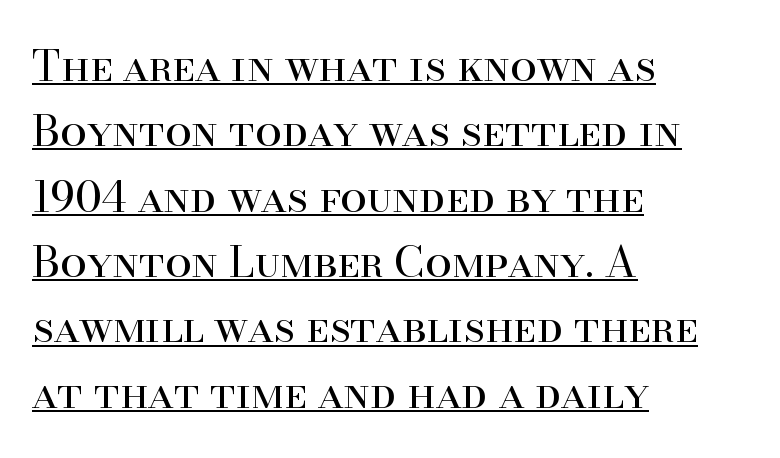
The image shows 43 px regular-weight serif type, upright; set left-aligned, normal line spacing (1.52x), normal letter spacing, underlined; high stroke contrast and a small x-height.
